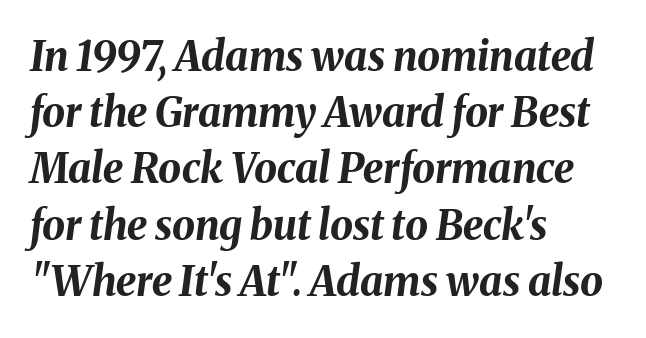
Q: Is the text bold? A: Yes.
Q: Is the text italic (slanted)? A: Yes, it leans right by about 8 degrees.
Q: Is the text underlined? A: No.
Q: How is the paragraph aligned? A: Left-aligned.
Q: Is the spacing between letters normal or unusually wide? A: Normal.
Q: Is the spacing between lines tight, normal or loose? A: Normal.
Q: Width (condensed, normal, or wide)? A: Normal.
Q: Stroke contrast? A: Medium.
Q: x-height? A: Medium.
Q: Monospaced? A: No.
